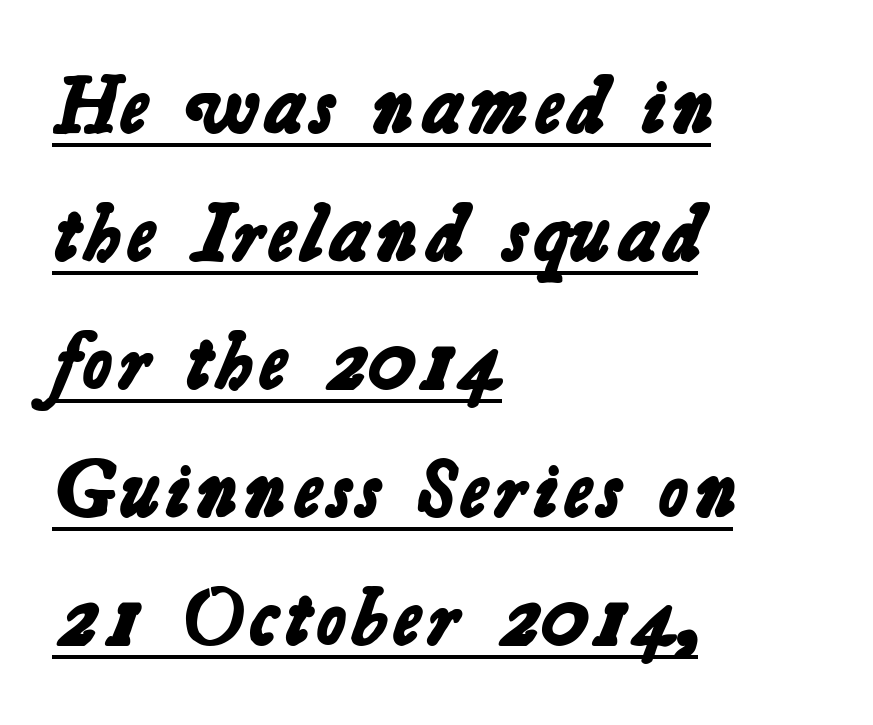
Regarding leading, the lines here are spaced in the standard way. This sample is left-justified, so line endings fall wherever the words run out. You could call the tracking neutral — neither tight nor loose. A typesetter would call this proportional, since set widths differ per character.
